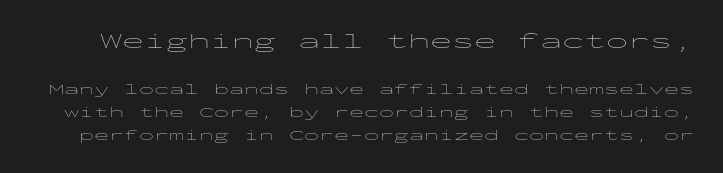
The image shows 22 px text type, upright; set normal line spacing (1.55x), normal letter spacing, not underlined; the first (top) block is 1.47x larger.
